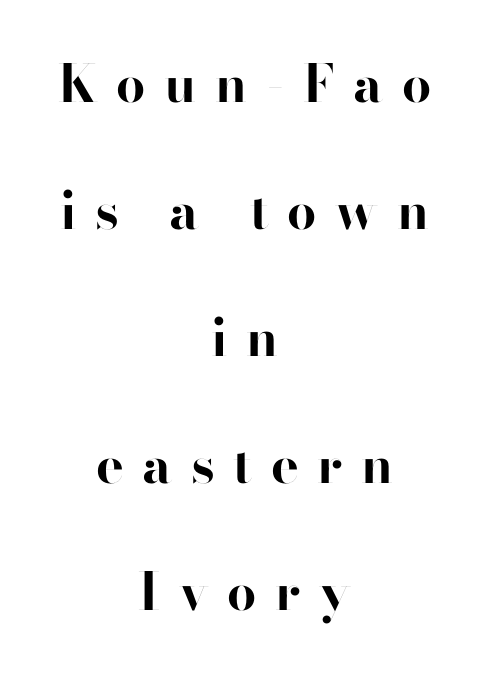
The image shows 52 px bold sans-serif type, upright; set centered, loose line spacing (2.44x), unusually wide letter spacing (+0.36 em), not underlined; high stroke contrast and a small x-height.
